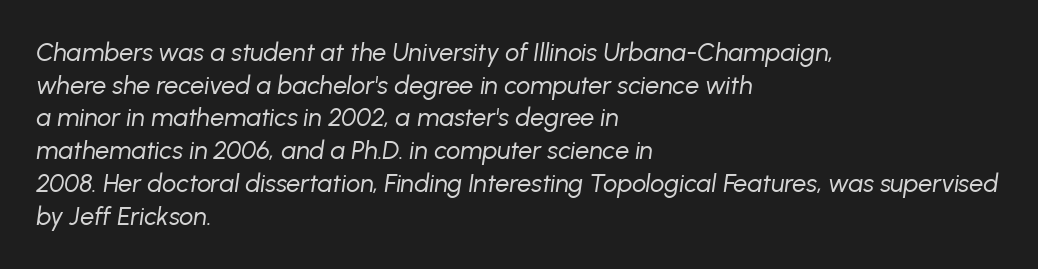
Q: Is the text bold? A: No.
Q: Is the text italic (slanted)? A: Yes, it leans right by about 8 degrees.
Q: Is the text underlined? A: No.
Q: How is the paragraph aligned? A: Left-aligned.
Q: Is the spacing between letters normal or unusually wide? A: Normal.
Q: Is the spacing between lines tight, normal or loose? A: Normal.
